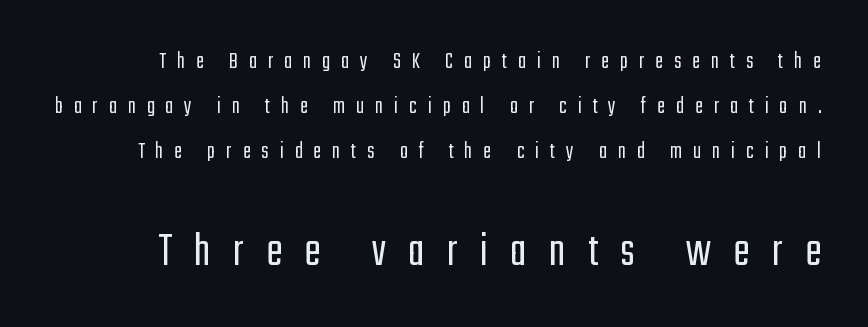
Any mark beneath the type? The region is blank. The type sits square on the baseline with zero lean. The tracking jumps out immediately: characters are airy and widely separated. Stem width sits at or under what a default text font uses.
